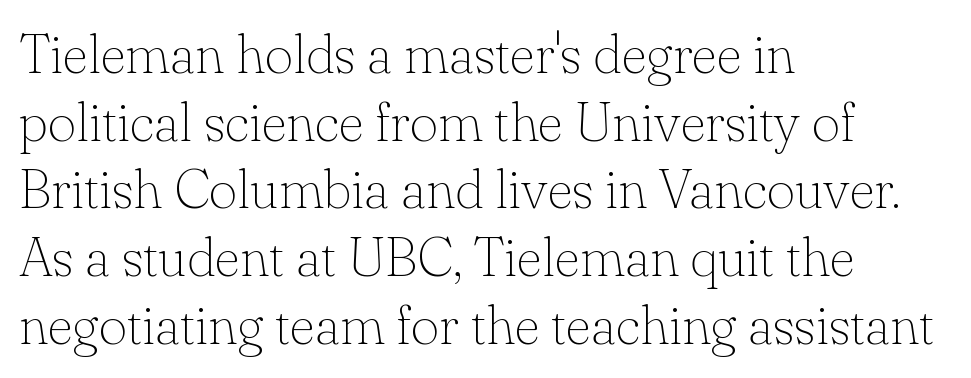
The image shows 55 px thin serif type, upright; set left-aligned, line spacing 1.23x, normal letter spacing, not underlined; low stroke contrast and a small x-height.
